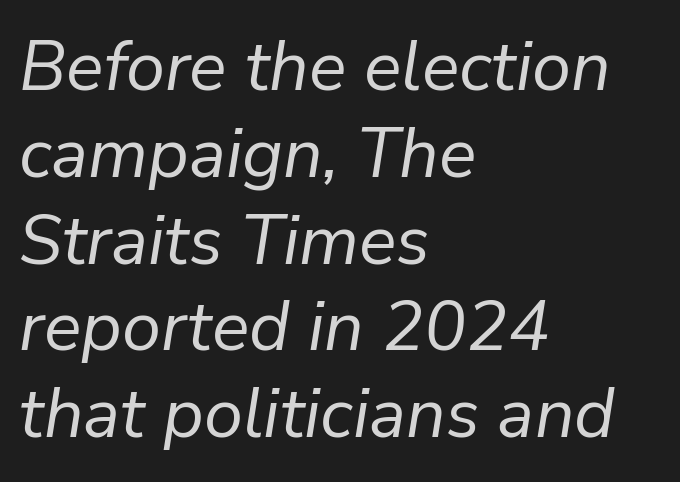
The image shows 70 px regular-weight type, italic (leaning right); set left-aligned, line spacing 1.24x, normal letter spacing, not underlined; low stroke contrast and a medium x-height.
